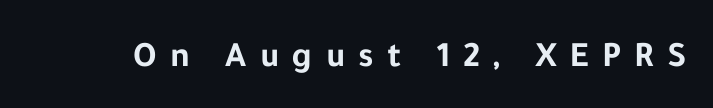
The designer went with a sans here, leaving each stem footless. No word sits above an underline. The face used here is rendered with a markedly widened letterfit. Rendered with straight, roman letterforms. The strokes are fattened all the way to bold.
